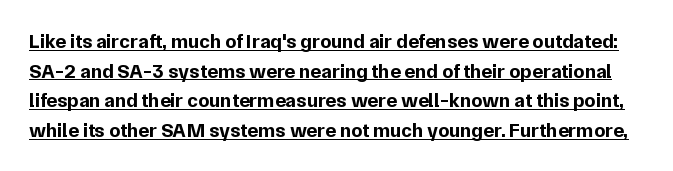
{"italic": "no", "bold": "yes", "underline": "yes", "line_spacing": "normal", "line_spacing_ratio": 1.48, "letter_spacing": "normal", "letter_spacing_em": 0.0, "glyph_px": 20}
